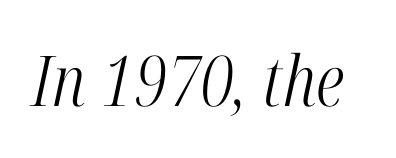
The image shows 70 px light, condensed serif type, italic (leaning right); set normal letter spacing, not underlined; high stroke contrast and a medium x-height.
